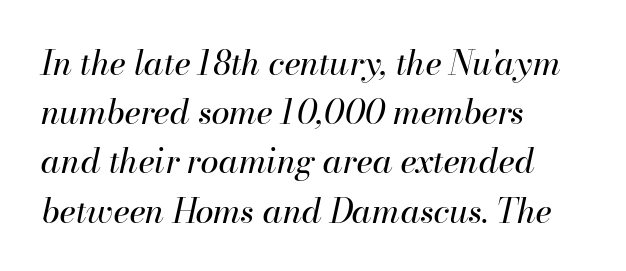
{"italic": "yes", "lean": "right", "slant_degrees": 13, "bold": "no", "weight": "regular", "width": "normal", "stroke_contrast": "high", "x_height": "small", "monospaced": "no", "underline": "no", "align": "left", "line_spacing": "normal", "line_spacing_ratio": 1.49, "letter_spacing": "normal", "letter_spacing_em": 0.0, "glyph_px": 33}
